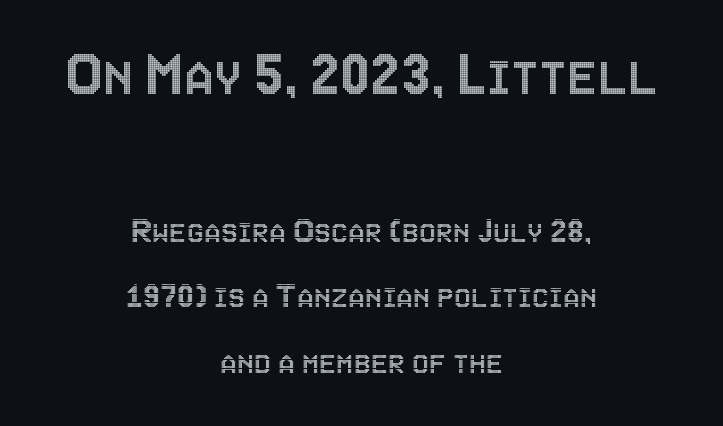
The image shows 67 px condensed type, upright; set centered, line spacing 1.73x, normal letter spacing, not underlined; the first (top) block is 1.76x larger; a large x-height.
